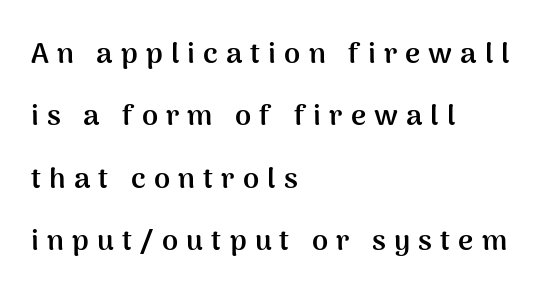
{"serif": "no", "italic": "no", "bold": "yes", "weight": "semibold", "width": "normal", "stroke_contrast": "medium", "x_height": "medium", "monospaced": "no", "underline": "no", "align": "left", "line_spacing": "loose", "line_spacing_ratio": 2.15, "letter_spacing": "wide", "letter_spacing_em": 0.28, "glyph_px": 29}
